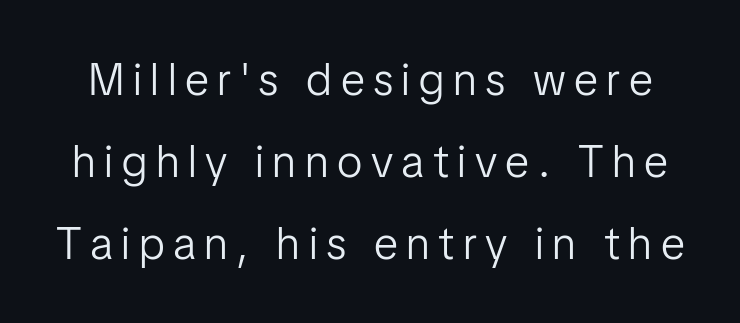
{"serif": "no", "italic": "no", "bold": "no", "weight": "light", "width": "normal", "stroke_contrast": "low", "x_height": "medium", "monospaced": "no", "underline": "no", "line_spacing_ratio": 1.82, "glyph_px": 45}
